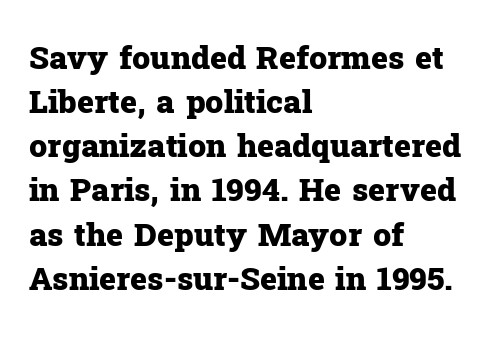
The image shows 32 px heavy serif type, upright; set left-aligned, normal line spacing (1.38x), normal letter spacing, not underlined; low stroke contrast and a medium x-height.
